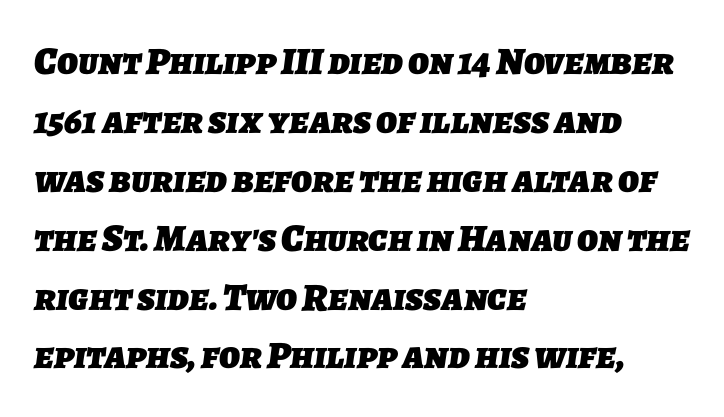
{"serif": "no", "bold": "yes", "weight": "heavy", "width": "normal", "stroke_contrast": "low", "x_height": "medium", "monospaced": "no", "underline": "no", "align": "left", "line_spacing": "normal", "line_spacing_ratio": 1.51, "letter_spacing": "normal", "letter_spacing_em": 0.0, "glyph_px": 39}
